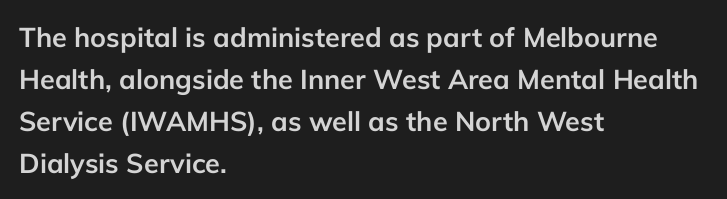
Q: Is the text bold? A: Yes.
Q: Is the text italic (slanted)? A: No, it is upright.
Q: Is the text underlined? A: No.
Q: How is the paragraph aligned? A: Left-aligned.
Q: Is the spacing between letters normal or unusually wide? A: Normal.
Q: Is the spacing between lines tight, normal or loose? A: Normal.
